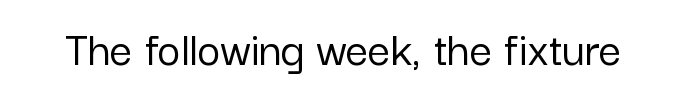
The image shows 50 px sans-serif type, upright; set normal letter spacing, not underlined; low stroke contrast and a medium x-height.
